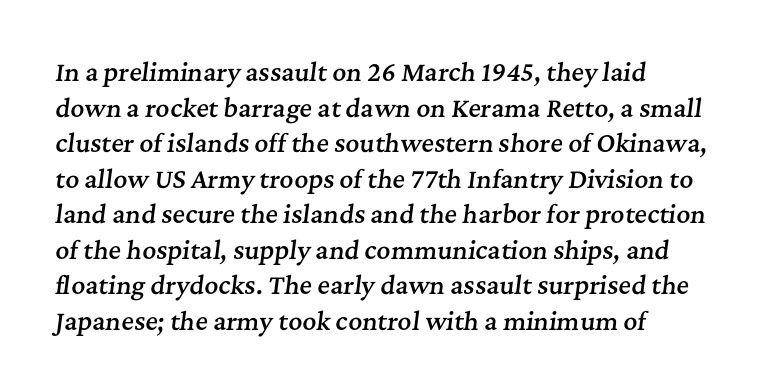
The image shows 24 px text type, italic (leaning right); set normal line spacing (1.48x), normal letter spacing, not underlined.
